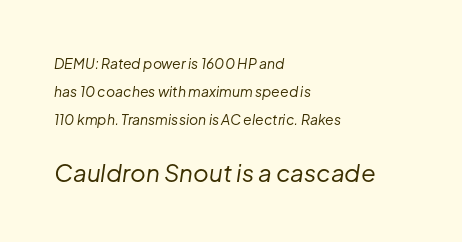
Q: Is the text bold? A: No.
Q: Is the text italic (slanted)? A: Yes, it leans right by about 8 degrees.
Q: Is the text underlined? A: No.
Q: How is the paragraph aligned? A: Left-aligned.
Q: Is the spacing between letters normal or unusually wide? A: Normal.
Q: Is the spacing between lines tight, normal or loose? A: Loose.
Q: Which block of text is set in a larger size, the first (top) or the second (bottom)? A: The second (bottom) one.
